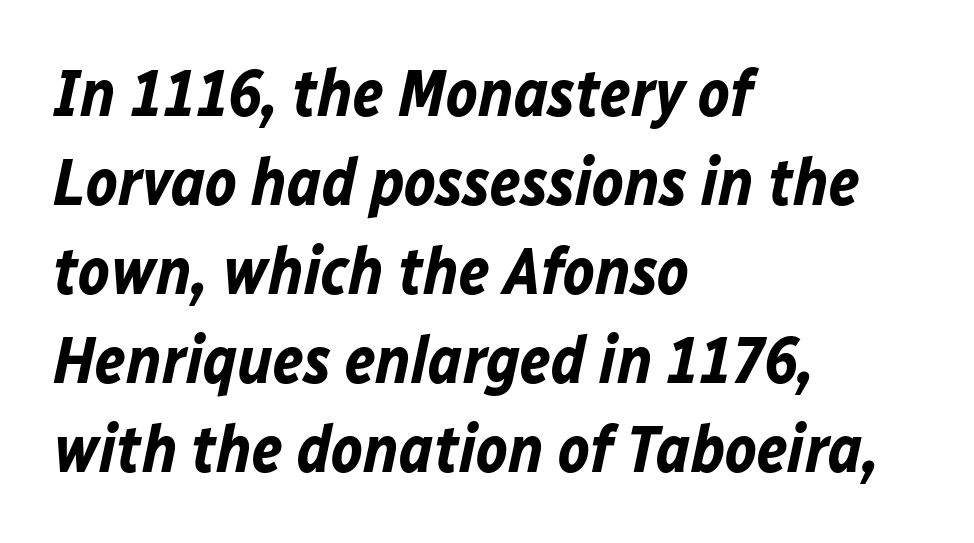
The image shows 66 px bold type, italic (leaning right); set left-aligned, normal line spacing (1.35x), normal letter spacing, not underlined; low stroke contrast and a medium x-height.
